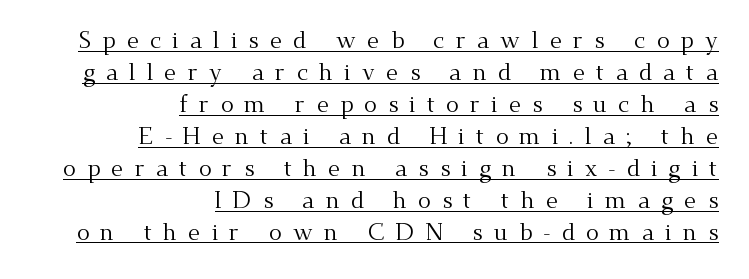
Each line of the rendering has a horizontal stroke beneath the glyphs. Glyph-to-glyph distance is far greater than everyday printed text. Line ends are locked; line starts wander. The line-height multiplier appears to be the usual default. The axis of the letterforms is exactly vertical.
